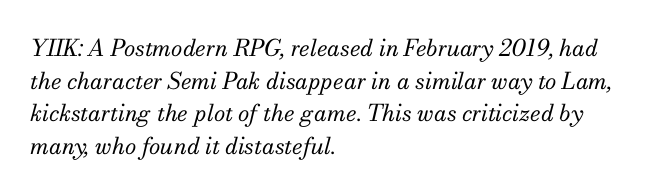
The space between consecutive lines is moderate. Visually the block forms a straight wall on the left and a jagged coastline on the right. The text carries the slant typical of an italic or oblique font. Standard letterfit; no display-style spreading of the glyphs. Unbolded letterforms with no extra heft.
